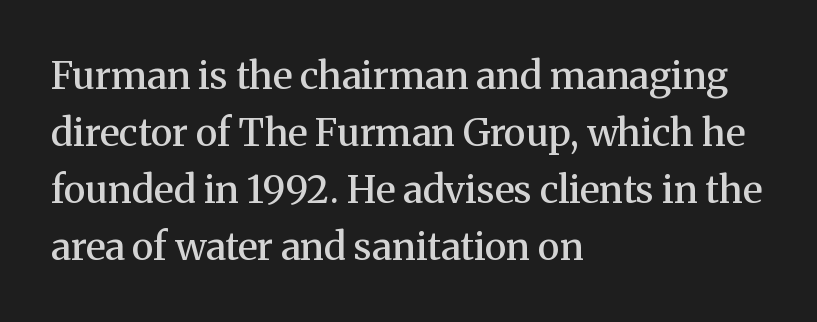
Varying glyph widths throughout — classic text-font behaviour. Type style note: has serifs. Has an underline been added? It has not. This is roman type, the default non-slanted kind. The face used here is rendered with its standard letterfit.
